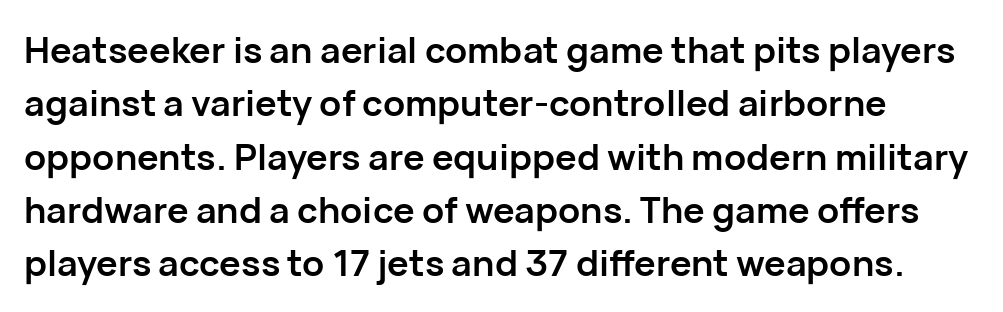
The block of text has a typical density, with ordinary space between rows. Character widths vary here, with narrow letters taking less room than wide ones. Grotesque or geometric, the face here clearly has no serifs. The line texture is even and compact thanks to regular tracking.
